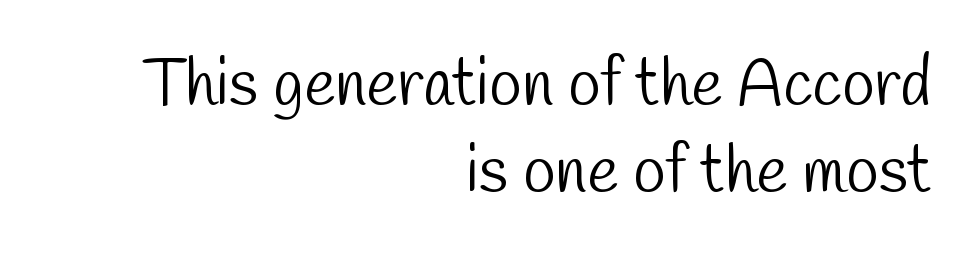
{"serif": "no", "bold": "no", "weight": "light", "width": "condensed", "stroke_contrast": "low", "x_height": "medium", "monospaced": "no", "underline": "no", "align": "right", "line_spacing": "normal", "line_spacing_ratio": 1.32, "letter_spacing": "normal", "letter_spacing_em": 0.0, "glyph_px": 66}
